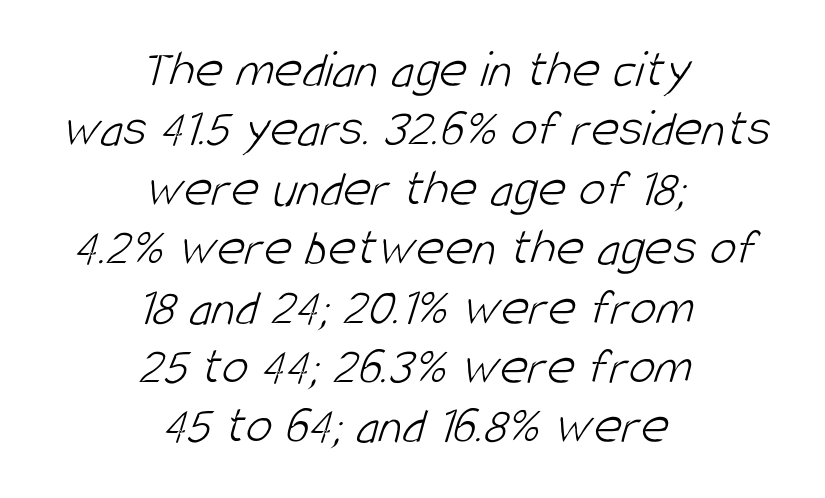
Q: Is the text bold? A: No.
Q: Is the typeface a serif or a sans-serif typeface? A: Sans-serif.
Q: Is the text underlined? A: No.
Q: How is the paragraph aligned? A: Centered.
Q: Is the spacing between letters normal or unusually wide? A: Normal.
Q: Is the spacing between lines tight, normal or loose? A: Tight.
Q: Width (condensed, normal, or wide)? A: Condensed.
Q: Stroke contrast? A: Low.
Q: x-height? A: Large.
Q: Monospaced? A: No.
